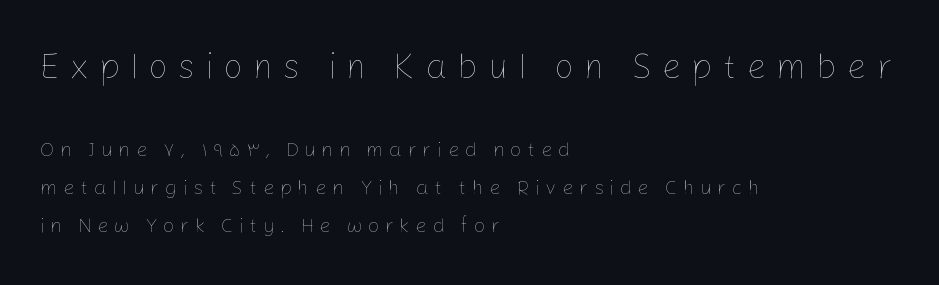
The gaps between neighbouring characters are conspicuously large. The passage shown is typed in a proportional face where columns would drift. Is the type heavy? It reads as light-to-regular instead. Regarding leading, the lines here are spaced well apart. These two chunks differ in scale, with the top chunk taking the larger measure.
